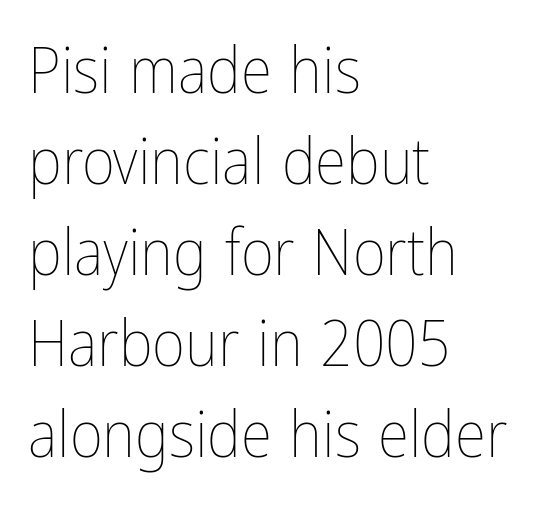
Q: Is the text bold? A: No.
Q: Is the text italic (slanted)? A: No, it is upright.
Q: Is the text underlined? A: No.
Q: How is the paragraph aligned? A: Left-aligned.
Q: Is the spacing between letters normal or unusually wide? A: Normal.
Q: Is the spacing between lines tight, normal or loose? A: Normal.
Q: Width (condensed, normal, or wide)? A: Condensed.
Q: Stroke contrast? A: Low.
Q: x-height? A: Medium.
Q: Monospaced? A: No.
